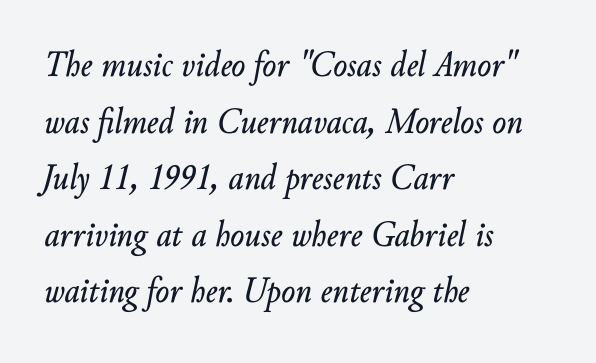
The image shows 37 px text type, italic (leaning right); set left-aligned, normal line spacing (1.53x), normal letter spacing, not underlined; low stroke contrast and a small x-height.
